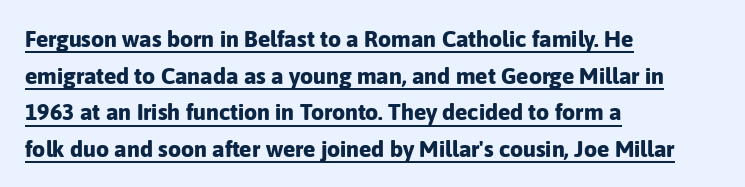
Posture: upright roman. The vertical gap from one line to the next is medium. Spacing between characters is what you'd get straight out of the box. Notice how a bar underscores the lettering throughout.
